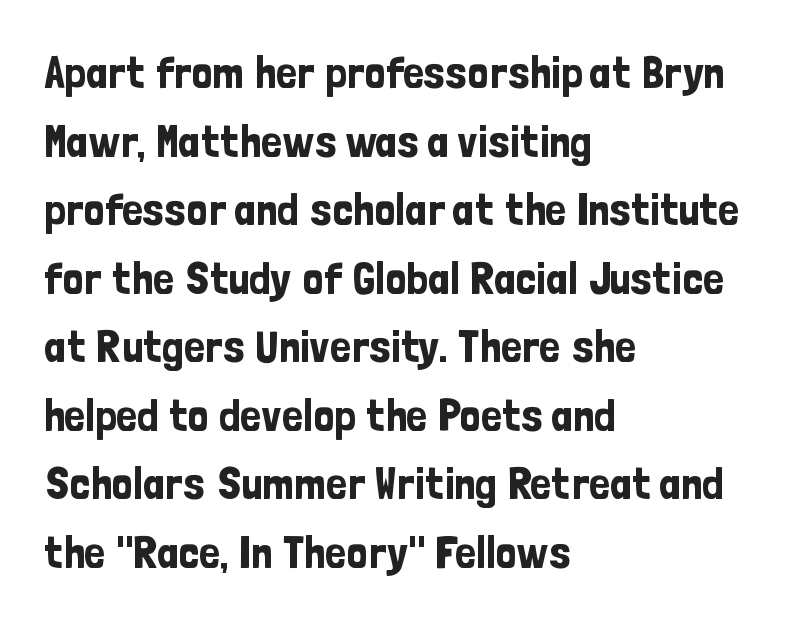
Q: Is the text italic (slanted)? A: No, it is upright.
Q: Is the typeface a serif or a sans-serif typeface? A: Sans-serif.
Q: Is the text underlined? A: No.
Q: How is the paragraph aligned? A: Left-aligned.
Q: Is the spacing between letters normal or unusually wide? A: Normal.
Q: Is the spacing between lines tight, normal or loose? A: Normal.
Q: Width (condensed, normal, or wide)? A: Condensed.
Q: Stroke contrast? A: Low.
Q: x-height? A: Medium.
Q: Monospaced? A: No.
